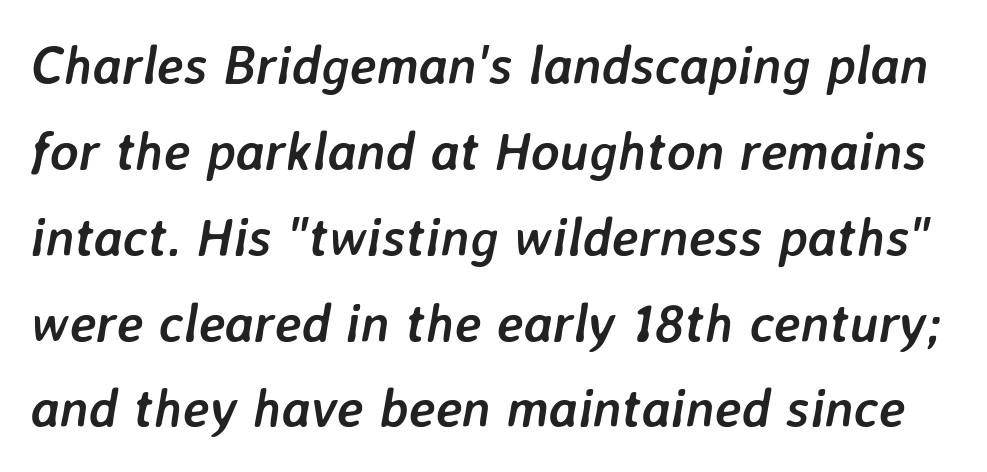
Leading: standard. Italic: yes, the glyphs are oblique. You could not count columns in this text — the font is proportionally spaced. Students, this is bold: see how much ink each stroke carries.
